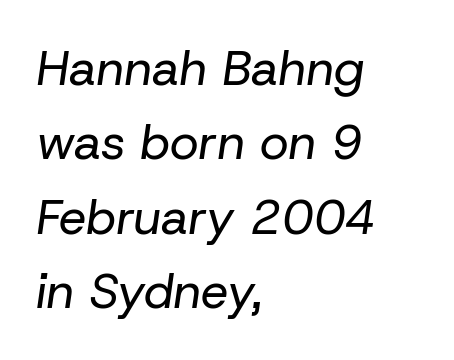
The image shows 49 px regular-weight type, italic (leaning right); set left-aligned, normal line spacing (1.52x), normal letter spacing, not underlined; low stroke contrast and a medium x-height.
